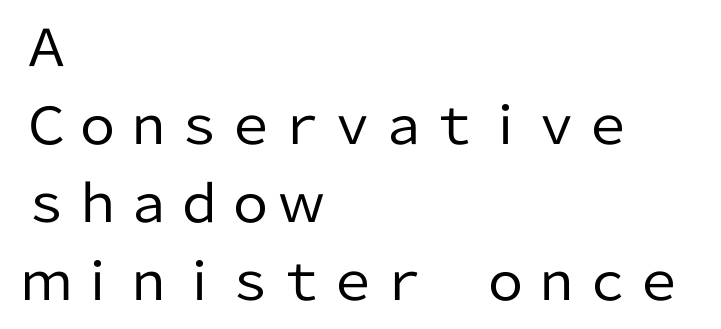
The image shows 51 px regular-weight sans-serif type, upright; set left-aligned, normal line spacing (1.53x), normal letter spacing, not underlined; low stroke contrast and a medium x-height.
